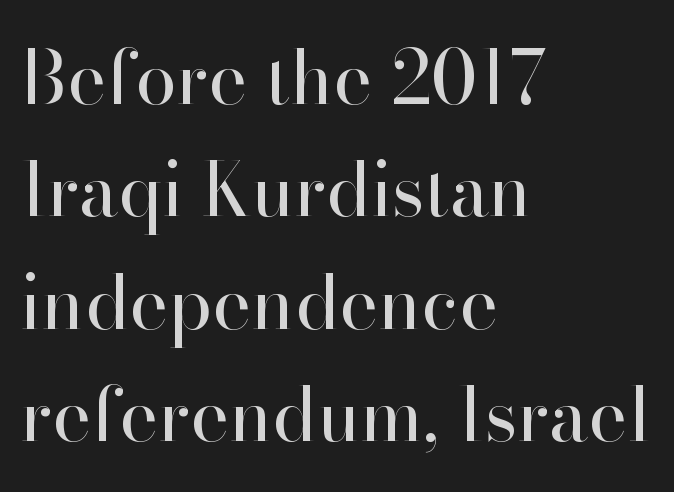
The image shows 74 px regular-weight serif type, upright; set left-aligned, normal line spacing (1.52x), normal letter spacing, not underlined; high stroke contrast and a small x-height.
